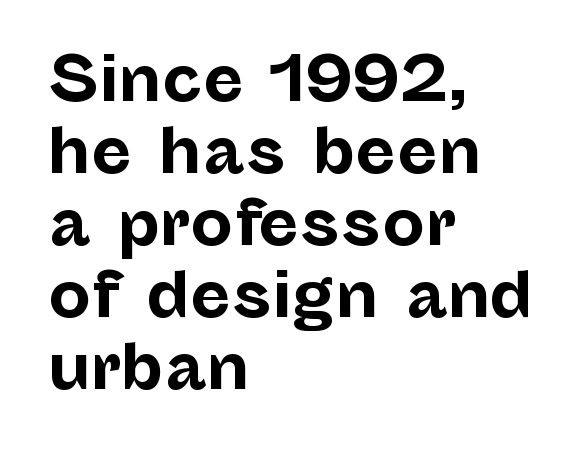
Q: Is the text bold? A: Yes.
Q: Is the text italic (slanted)? A: No, it is upright.
Q: Is the typeface a serif or a sans-serif typeface? A: Sans-serif.
Q: Is the text underlined? A: No.
Q: How is the paragraph aligned? A: Left-aligned.
Q: Is the spacing between letters normal or unusually wide? A: Normal.
Q: Width (condensed, normal, or wide)? A: Normal.
Q: Stroke contrast? A: Low.
Q: x-height? A: Medium.
Q: Monospaced? A: No.
